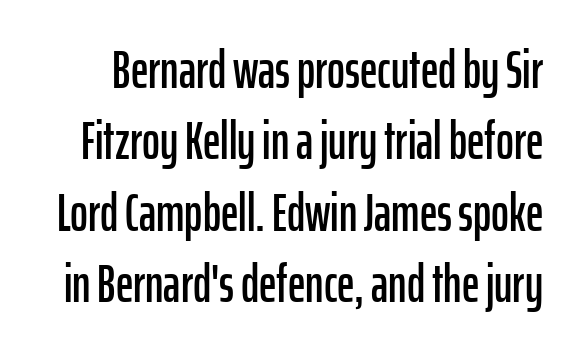
{"serif": "no", "italic": "no", "width": "condensed", "stroke_contrast": "low", "x_height": "medium", "monospaced": "no", "underline": "no", "line_spacing": "normal", "line_spacing_ratio": 1.32, "letter_spacing": "normal", "letter_spacing_em": 0.0, "glyph_px": 54}
